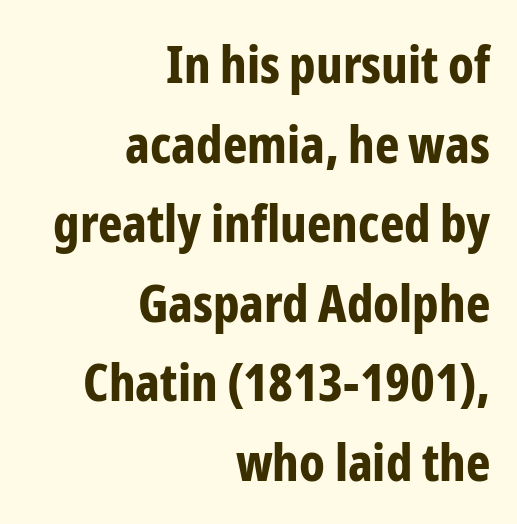
Q: Is the text bold? A: Yes.
Q: Is the text italic (slanted)? A: No, it is upright.
Q: Is the typeface a serif or a sans-serif typeface? A: Sans-serif.
Q: Is the text underlined? A: No.
Q: How is the paragraph aligned? A: Right-aligned.
Q: Is the spacing between letters normal or unusually wide? A: Normal.
Q: Is the spacing between lines tight, normal or loose? A: Normal.
Q: Width (condensed, normal, or wide)? A: Condensed.
Q: Stroke contrast? A: Low.
Q: x-height? A: Medium.
Q: Monospaced? A: No.
